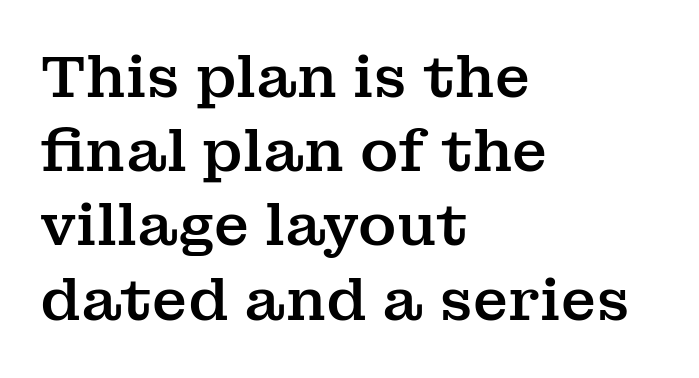
{"serif": "yes", "italic": "no", "width": "normal", "stroke_contrast": "medium", "x_height": "medium", "monospaced": "no", "underline": "no", "align": "left", "line_spacing": "normal", "line_spacing_ratio": 1.28, "letter_spacing": "normal", "letter_spacing_em": 0.0, "glyph_px": 58}
